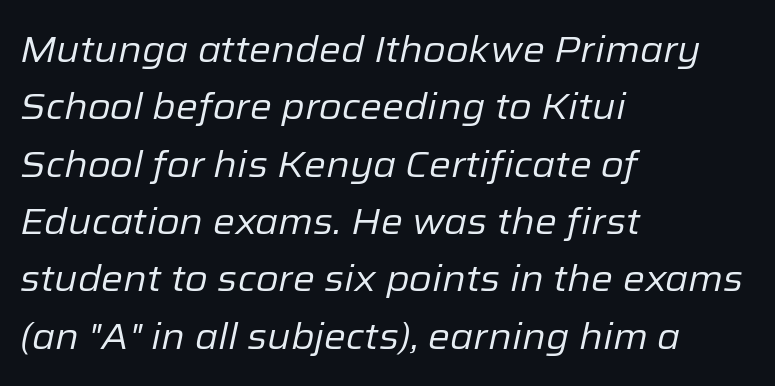
In terms of leading, this rendering sits right in the middle. In terms of letterspacing, this is plain default setting. You can tell it's italic because the verticals aren't actually vertical. The letterforms sit at book weight or below.
